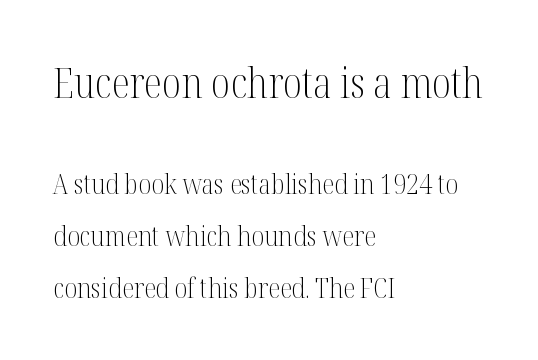
Top chunk: large. Bottom chunk: small. Italic: no, the glyphs are upright roman. Varying glyph widths throughout — classic text-font behaviour. Is the type heavy? It reads as light-to-regular instead. The characters display serif detailing at their extremities. In terms of letterspacing, this is plain default setting.
